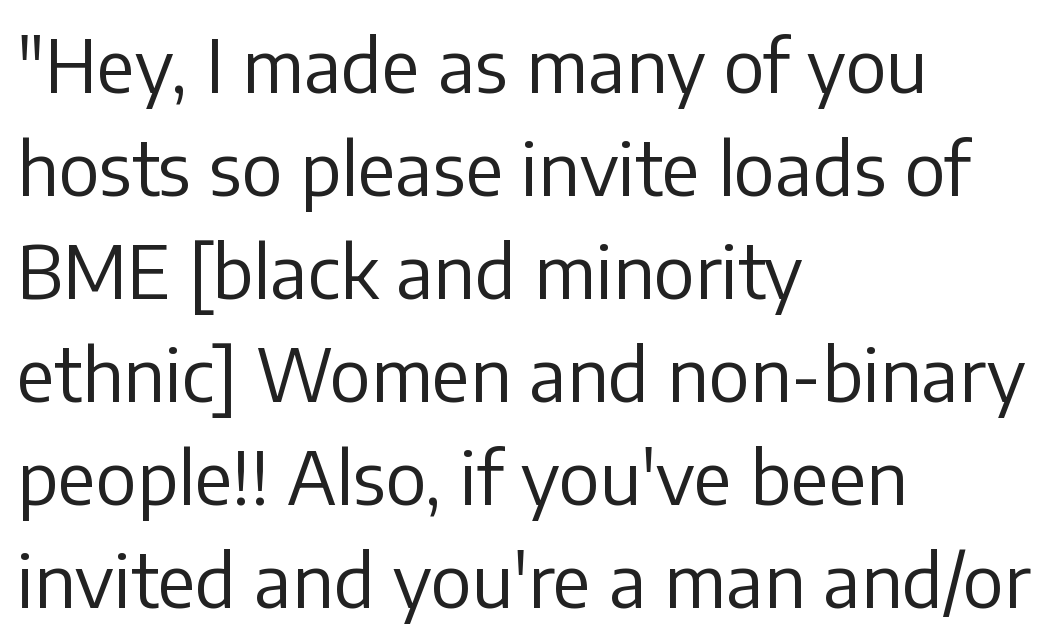
Q: Is the text bold? A: No.
Q: Is the text italic (slanted)? A: No, it is upright.
Q: Is the typeface a serif or a sans-serif typeface? A: Sans-serif.
Q: Is the text underlined? A: No.
Q: How is the paragraph aligned? A: Left-aligned.
Q: Is the spacing between letters normal or unusually wide? A: Normal.
Q: Is the spacing between lines tight, normal or loose? A: Normal.
Q: Width (condensed, normal, or wide)? A: Normal.
Q: Stroke contrast? A: Low.
Q: x-height? A: Medium.
Q: Monospaced? A: No.
